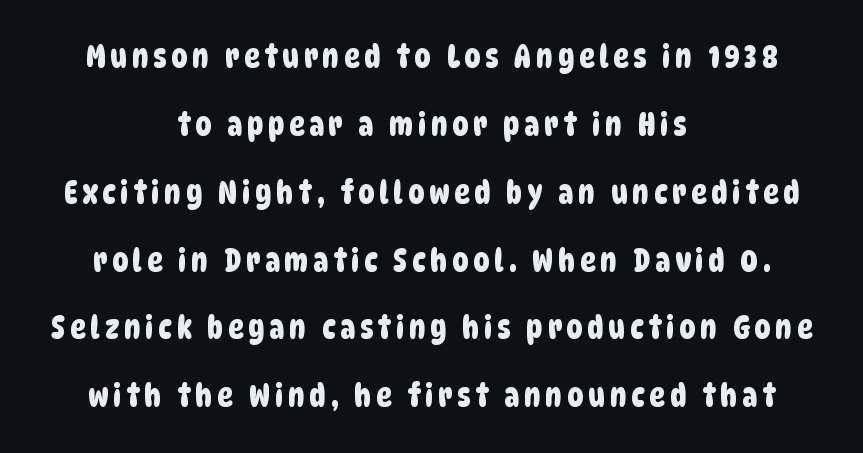
Q: Is the typeface a serif or a sans-serif typeface? A: Sans-serif.
Q: Is the text underlined? A: No.
Q: How is the paragraph aligned? A: Centered.
Q: Is the spacing between lines tight, normal or loose? A: Loose.
Q: Width (condensed, normal, or wide)? A: Condensed.
Q: Stroke contrast? A: Low.
Q: x-height? A: Large.
Q: Monospaced? A: No.
